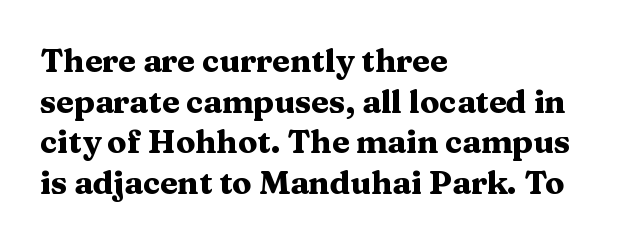
Q: Is the text bold? A: Yes.
Q: Is the text italic (slanted)? A: No, it is upright.
Q: Is the typeface a serif or a sans-serif typeface? A: Serif.
Q: Is the text underlined? A: No.
Q: How is the paragraph aligned? A: Left-aligned.
Q: Is the spacing between letters normal or unusually wide? A: Normal.
Q: Is the spacing between lines tight, normal or loose? A: Normal.
Q: Width (condensed, normal, or wide)? A: Wide.
Q: Stroke contrast? A: Medium.
Q: x-height? A: Medium.
Q: Monospaced? A: No.
